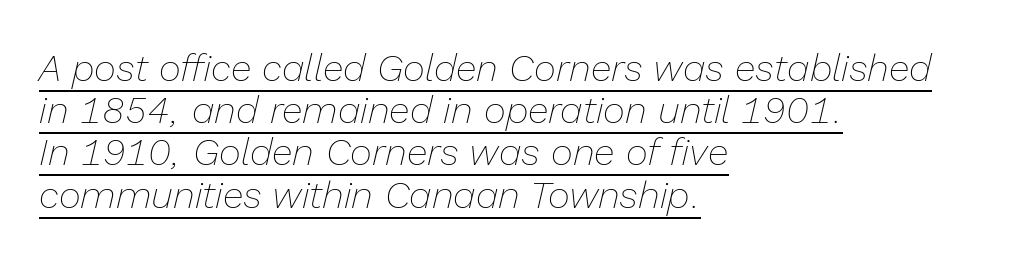
The image shows 38 px thin type, italic (leaning right); set left-aligned, tight line spacing (1.11x), normal letter spacing, underlined; low stroke contrast and a medium x-height.
